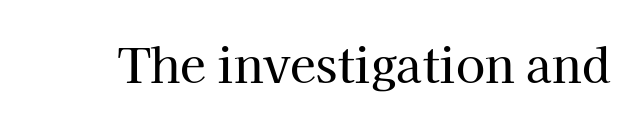
Q: Is the text italic (slanted)? A: No, it is upright.
Q: Is the typeface a serif or a sans-serif typeface? A: Serif.
Q: Is the text underlined? A: No.
Q: Is the spacing between letters normal or unusually wide? A: Normal.
Q: Width (condensed, normal, or wide)? A: Normal.
Q: Stroke contrast? A: High.
Q: x-height? A: Medium.
Q: Monospaced? A: No.
